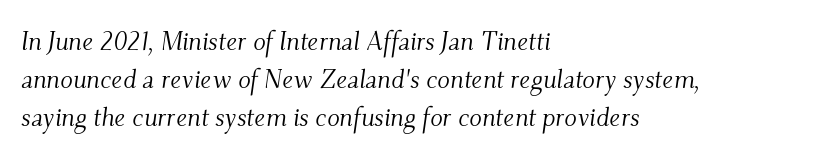
Q: Is the text bold? A: No.
Q: Is the text italic (slanted)? A: Yes, it leans right by about 9 degrees.
Q: Is the text underlined? A: No.
Q: How is the paragraph aligned? A: Left-aligned.
Q: Is the spacing between letters normal or unusually wide? A: Normal.
Q: Is the spacing between lines tight, normal or loose? A: Normal.
